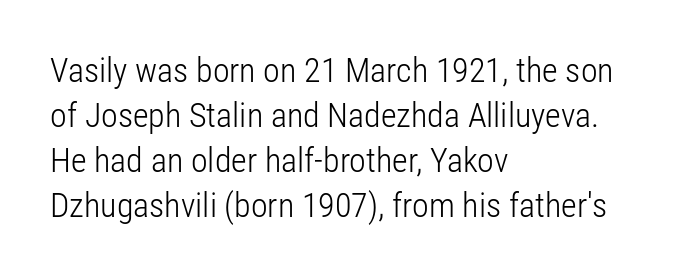
The image shows 34 px light, condensed sans-serif type, upright; set left-aligned, normal line spacing (1.32x), normal letter spacing, not underlined; low stroke contrast and a medium x-height.
